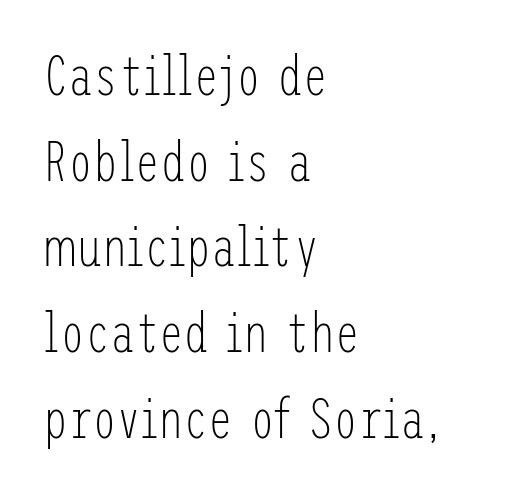
Is this a sans? Yes — the strokes have no serifs. When letters stand straight like this, we call the style roman or upright. You could call the tracking neutral — neither tight nor loose. Is the stroke heavy? The answer is a plain regular-or-lighter. Bare-footed words on every line.
